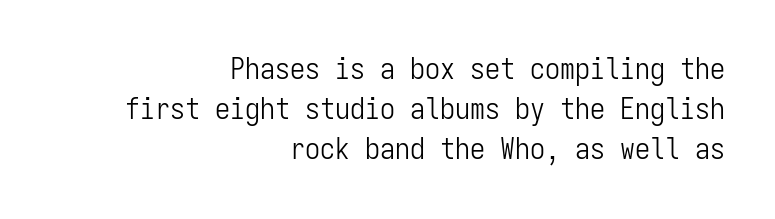
The image shows 30 px light, condensed sans-serif type, upright, monospaced; set right-aligned, normal line spacing (1.34x), normal letter spacing, not underlined; low stroke contrast and a medium x-height.
